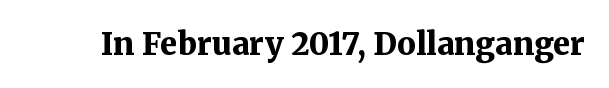
Q: Is the text bold? A: Yes.
Q: Is the text italic (slanted)? A: No, it is upright.
Q: Is the typeface a serif or a sans-serif typeface? A: Serif.
Q: Is the text underlined? A: No.
Q: Is the spacing between letters normal or unusually wide? A: Normal.
Q: Width (condensed, normal, or wide)? A: Normal.
Q: Stroke contrast? A: Medium.
Q: x-height? A: Medium.
Q: Monospaced? A: No.
